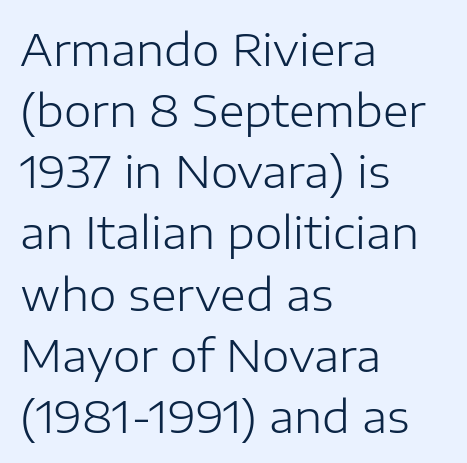
Q: Is the text bold? A: No.
Q: Is the text italic (slanted)? A: No, it is upright.
Q: Is the typeface a serif or a sans-serif typeface? A: Sans-serif.
Q: Is the text underlined? A: No.
Q: How is the paragraph aligned? A: Left-aligned.
Q: Is the spacing between letters normal or unusually wide? A: Normal.
Q: Is the spacing between lines tight, normal or loose? A: Normal.
Q: Width (condensed, normal, or wide)? A: Normal.
Q: Stroke contrast? A: Low.
Q: x-height? A: Medium.
Q: Monospaced? A: No.
